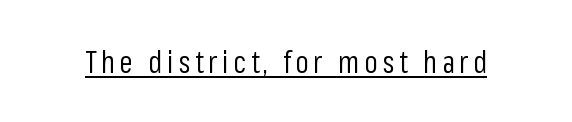
{"serif": "no", "italic": "no", "bold": "no", "weight": "regular", "width": "condensed", "stroke_contrast": "low", "x_height": "medium", "monospaced": "no", "underline": "yes", "glyph_px": 30}
